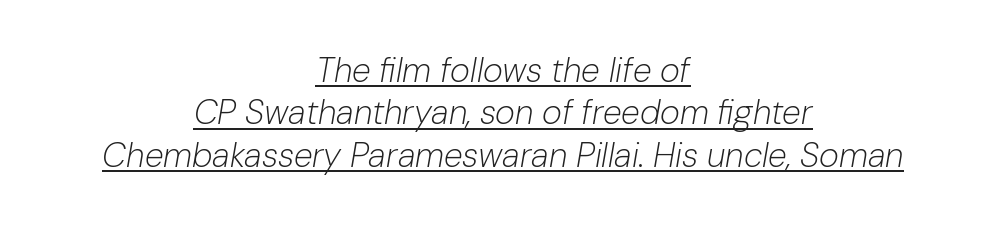
Q: Is the text bold? A: No.
Q: Is the text italic (slanted)? A: Yes, it leans right by about 10 degrees.
Q: Is the text underlined? A: Yes.
Q: How is the paragraph aligned? A: Centered.
Q: Is the spacing between letters normal or unusually wide? A: Normal.
Q: Is the spacing between lines tight, normal or loose? A: Normal.
Q: Width (condensed, normal, or wide)? A: Normal.
Q: Stroke contrast? A: Low.
Q: x-height? A: Medium.
Q: Monospaced? A: No.
